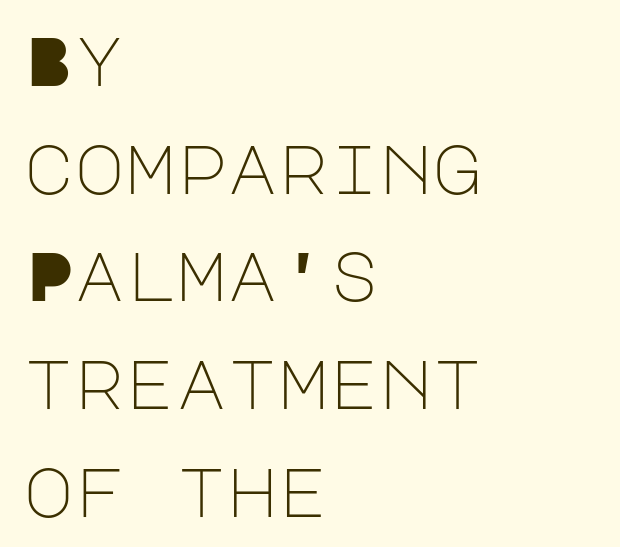
The image shows 69 px light sans-serif type, upright; set left-aligned, normal line spacing (1.56x), normal letter spacing, not underlined; low stroke contrast and a large x-height.
